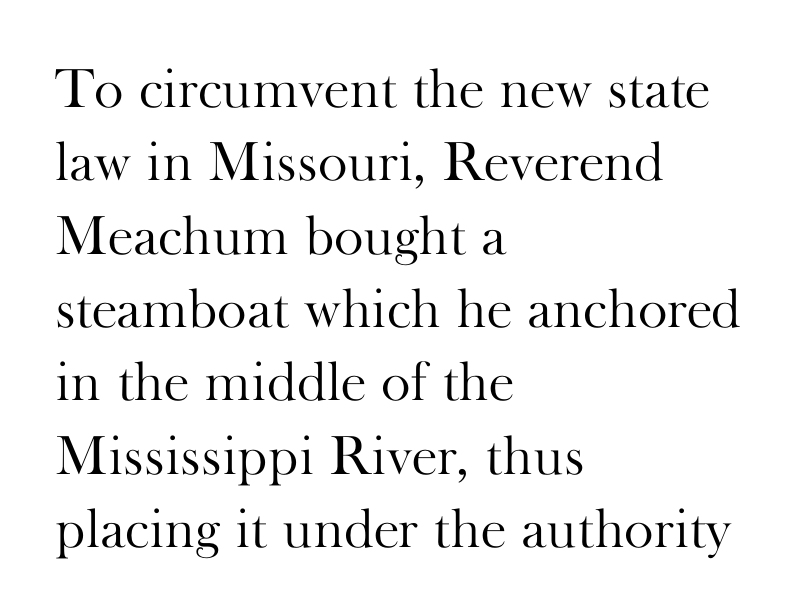
Q: Is the text bold? A: No.
Q: Is the text italic (slanted)? A: No, it is upright.
Q: Is the typeface a serif or a sans-serif typeface? A: Serif.
Q: Is the text underlined? A: No.
Q: How is the paragraph aligned? A: Left-aligned.
Q: Is the spacing between letters normal or unusually wide? A: Normal.
Q: Is the spacing between lines tight, normal or loose? A: Normal.
Q: Width (condensed, normal, or wide)? A: Normal.
Q: Stroke contrast? A: High.
Q: x-height? A: Small.
Q: Monospaced? A: No.
